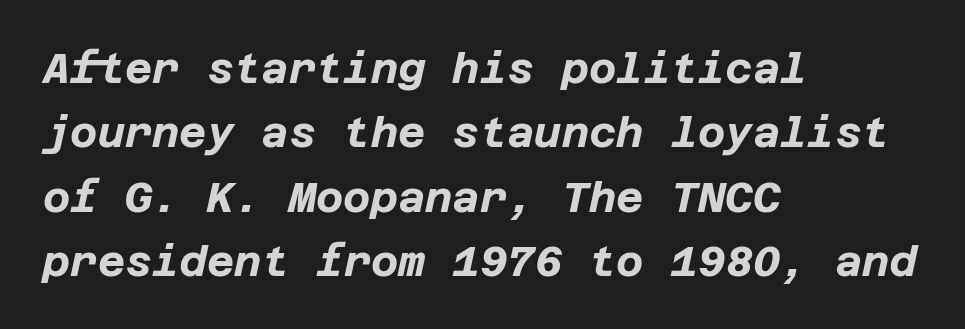
Q: Is the text bold? A: Yes.
Q: Is the text italic (slanted)? A: Yes, it leans right by about 12 degrees.
Q: Is the text underlined? A: No.
Q: How is the paragraph aligned? A: Left-aligned.
Q: Is the spacing between letters normal or unusually wide? A: Normal.
Q: Is the spacing between lines tight, normal or loose? A: Normal.
Q: Width (condensed, normal, or wide)? A: Normal.
Q: Stroke contrast? A: Low.
Q: x-height? A: Large.
